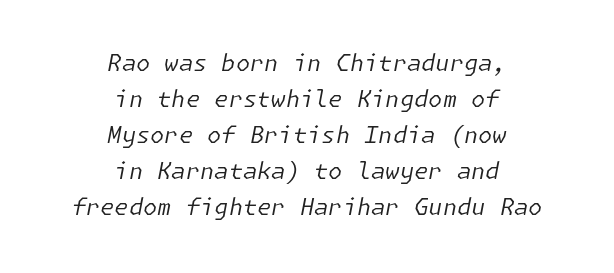
Is the block centered? Yes — each line is placed symmetrically about the middle. The horizontal fit of the characters is conventional and even. The block of text has a typical density, with ordinary space between rows. This sample uses an oblique cut, with every glyph tilted off the vertical.
